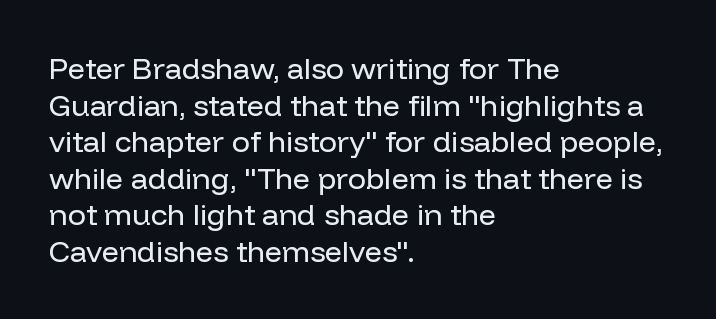
It's the straight-up-and-down kind of type. Heaviness? Minimal to ordinary, like unemphasized prose. Left-aligned paragraph, ragged on the right. How are the letters spaced? Ordinarily, with no added tracking. Character widths vary here, with narrow letters taking less room than wide ones. In terms of letterform style, serifs are entirely absent.
